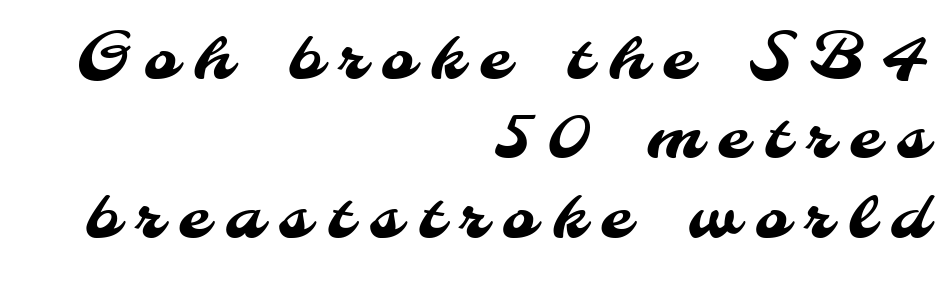
Each word looks stretched out because of the extra space between its letters. The glyphs in this specimen are sans serif. These lines are rendered in a variable-pitch font. Short and long lines alike share a common ending point at right.
